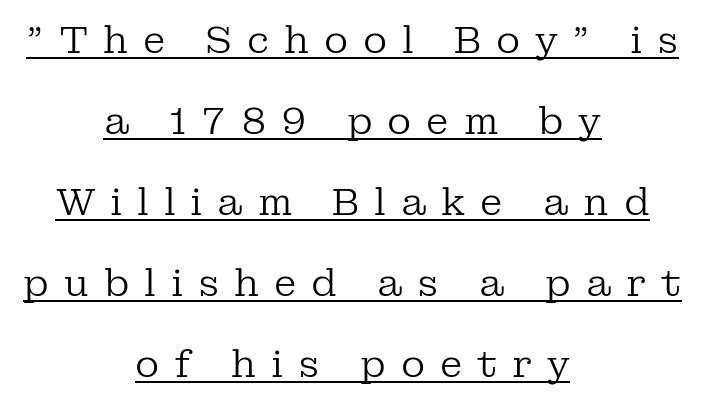
The image shows 37 px regular-weight serif type, upright; set centered, loose line spacing (2.19x), unusually wide letter spacing (+0.4 em), underlined; low stroke contrast and a medium x-height.
